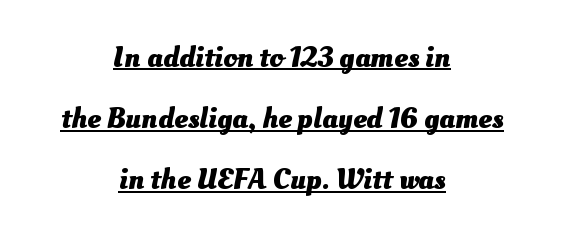
Q: Is the text bold? A: Yes.
Q: Is the text underlined? A: Yes.
Q: How is the paragraph aligned? A: Centered.
Q: Is the spacing between letters normal or unusually wide? A: Normal.
Q: Is the spacing between lines tight, normal or loose? A: Loose.
Q: Width (condensed, normal, or wide)? A: Normal.
Q: Stroke contrast? A: Medium.
Q: x-height? A: Small.
Q: Monospaced? A: No.
